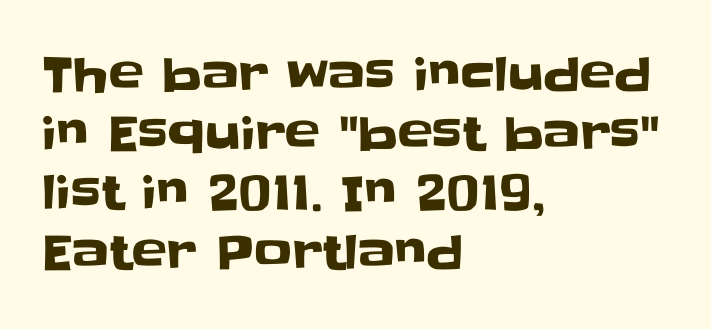
{"serif": "no", "italic": "no", "width": "normal", "stroke_contrast": "low", "x_height": "large", "monospaced": "no", "underline": "no", "align": "left", "line_spacing": "normal", "line_spacing_ratio": 1.26, "letter_spacing": "normal", "letter_spacing_em": 0.0, "glyph_px": 47}
